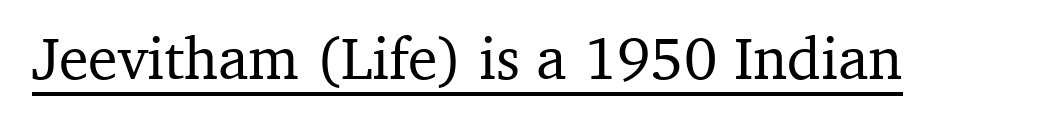
The image shows 60 px serif type, upright; set normal letter spacing, underlined; medium stroke contrast and a medium x-height.
